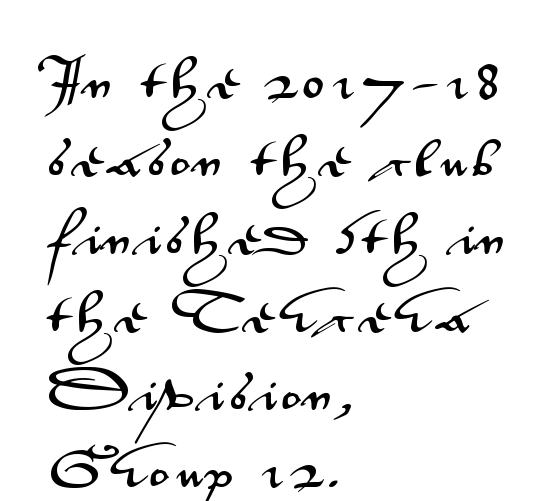
Spacing verdict: proportional, widths tailored to each character. Line starts are locked; line ends wander. Only glyphs here, with clear space below each row. No feet cap the strokes, marking this as sans-serif type.
